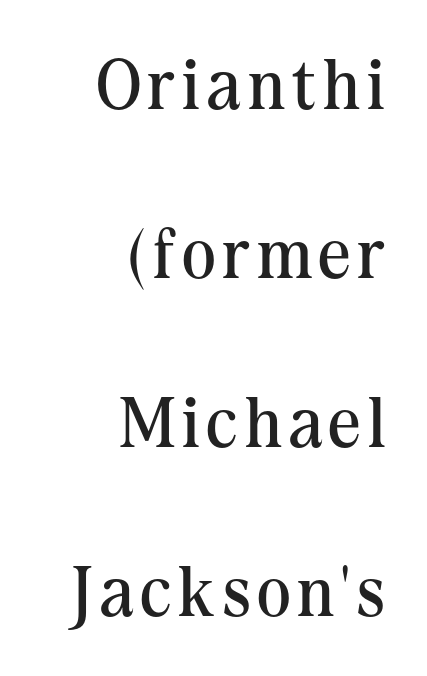
Q: Is the text bold? A: No.
Q: Is the text italic (slanted)? A: No, it is upright.
Q: Is the typeface a serif or a sans-serif typeface? A: Serif.
Q: Is the text underlined? A: No.
Q: How is the paragraph aligned? A: Right-aligned.
Q: Is the spacing between lines tight, normal or loose? A: Loose.
Q: Width (condensed, normal, or wide)? A: Normal.
Q: Stroke contrast? A: Medium.
Q: x-height? A: Medium.
Q: Monospaced? A: No.
